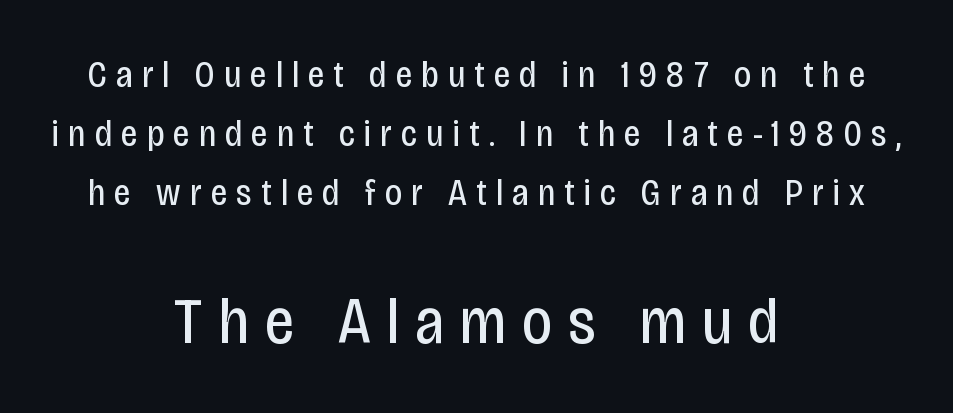
{"serif": "no", "italic": "no", "bold": "no", "weight": "regular", "width": "condensed", "stroke_contrast": "low", "x_height": "large", "monospaced": "no", "underline": "no", "align": "center", "line_spacing": "normal", "line_spacing_ratio": 1.6, "letter_spacing": "wide", "letter_spacing_em": 0.25, "larger_block": "second", "size_ratio": 1.76, "glyph_px": 65}
